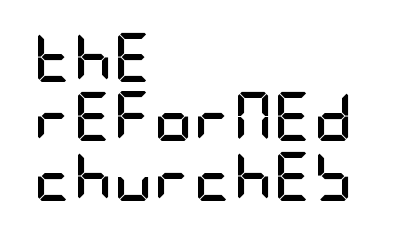
Q: Is the text bold? A: Yes.
Q: Is the text italic (slanted)? A: No, it is upright.
Q: Is the typeface a serif or a sans-serif typeface? A: Sans-serif.
Q: Is the text underlined? A: No.
Q: How is the paragraph aligned? A: Left-aligned.
Q: Is the spacing between letters normal or unusually wide? A: Normal.
Q: Width (condensed, normal, or wide)? A: Condensed.
Q: Stroke contrast? A: Low.
Q: x-height? A: Large.
